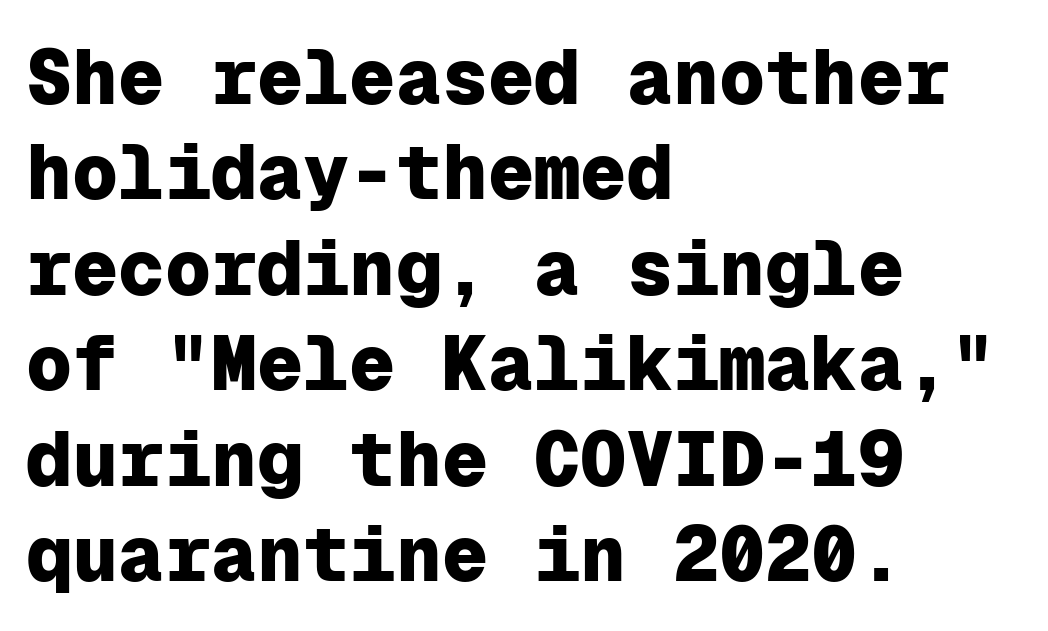
{"serif": "no", "italic": "no", "bold": "yes", "weight": "heavy", "width": "normal", "stroke_contrast": "low", "x_height": "medium", "monospaced": "yes", "underline": "no", "align": "left", "line_spacing_ratio": 1.24, "letter_spacing": "normal", "letter_spacing_em": 0.0, "glyph_px": 77}
